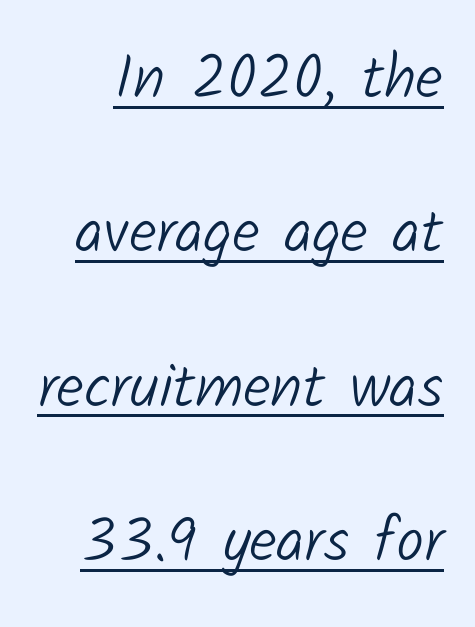
Character widths vary here, with narrow letters taking less room than wide ones. Typographically, this falls in the sans-serif category. Heft: none added — not bold. The face used here is rendered with its standard letterfit.
